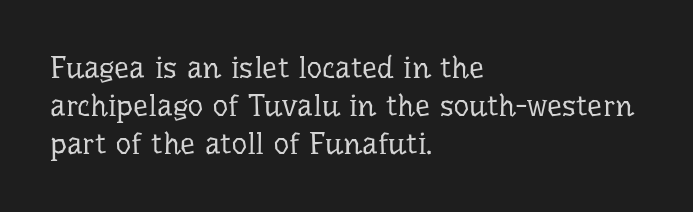
No heavy texture on the line: the type isn't bold. Compared with a centered layout, this one pins lines to the left instead. These lines keep a tight, regular rhythm from letter to letter. This sample uses a serif face.
